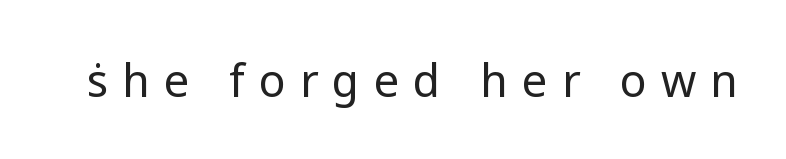
The typeface has the unassuming heft of standard copy or less. The passage shown is typed in a proportional face where columns would drift. What stands out about the letter spacing? Its width — letters are far apart. Notice how the stems are strictly vertical — no italics here.
